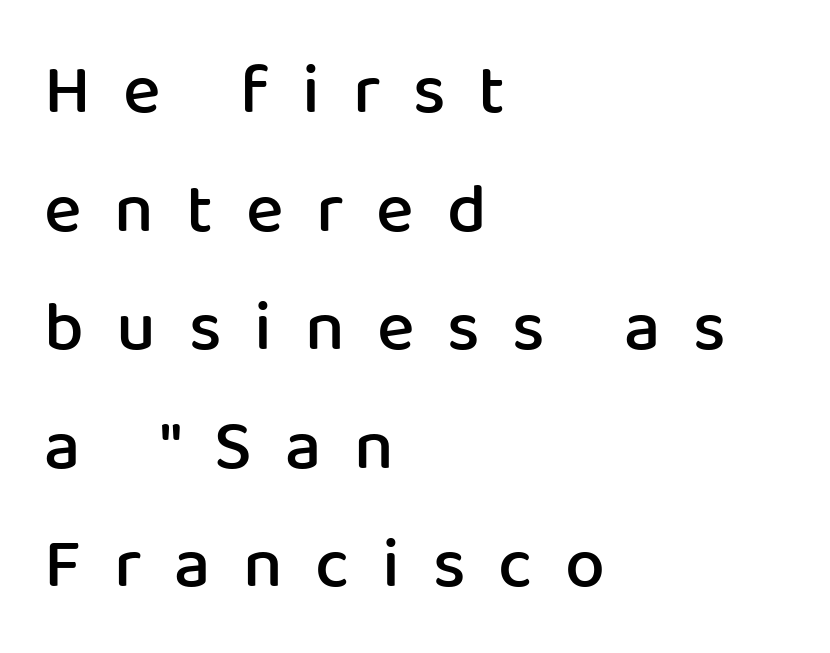
Q: Is the text bold? A: Semi-bold.
Q: Is the text italic (slanted)? A: No, it is upright.
Q: Is the typeface a serif or a sans-serif typeface? A: Sans-serif.
Q: Is the text underlined? A: No.
Q: How is the paragraph aligned? A: Left-aligned.
Q: Is the spacing between letters normal or unusually wide? A: Unusually wide.
Q: Is the spacing between lines tight, normal or loose? A: Normal.
Q: Width (condensed, normal, or wide)? A: Normal.
Q: Stroke contrast? A: Low.
Q: x-height? A: Medium.
Q: Monospaced? A: No.
